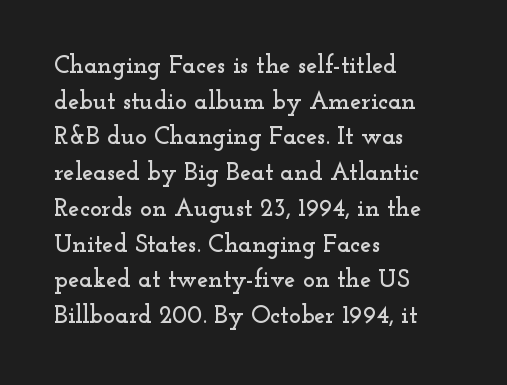
{"italic": "no", "underline": "no", "align": "left", "line_spacing": "normal", "line_spacing_ratio": 1.43, "letter_spacing": "normal", "letter_spacing_em": 0.0, "glyph_px": 25}
